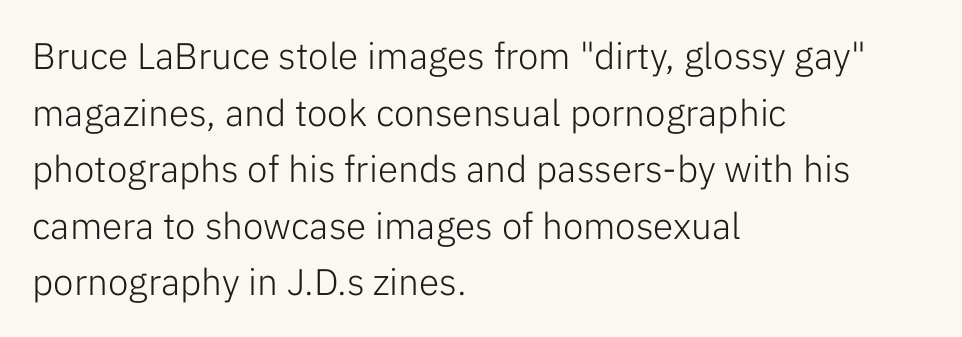
{"serif": "no", "italic": "no", "bold": "no", "weight": "light", "width": "normal", "stroke_contrast": "low", "x_height": "medium", "monospaced": "no", "underline": "no", "align": "left", "line_spacing": "normal", "line_spacing_ratio": 1.53, "letter_spacing": "normal", "letter_spacing_em": 0.0, "glyph_px": 37}
